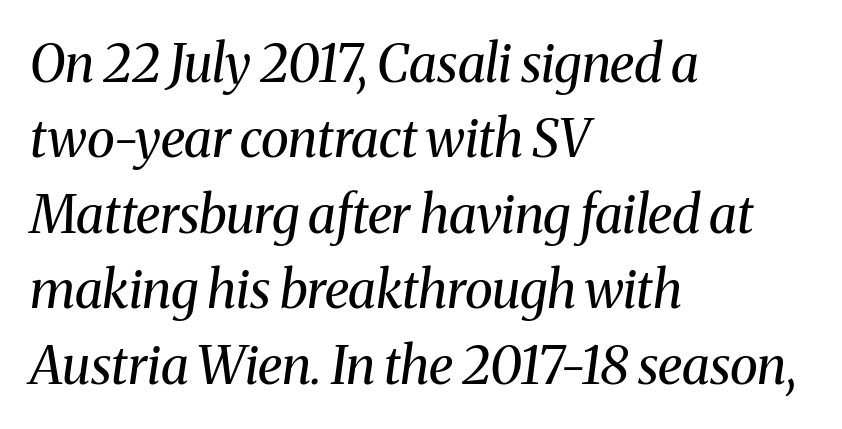
The image shows 52 px regular-weight serif type, italic (leaning right); set left-aligned, normal line spacing (1.45x), normal letter spacing, not underlined; medium stroke contrast and a medium x-height.
